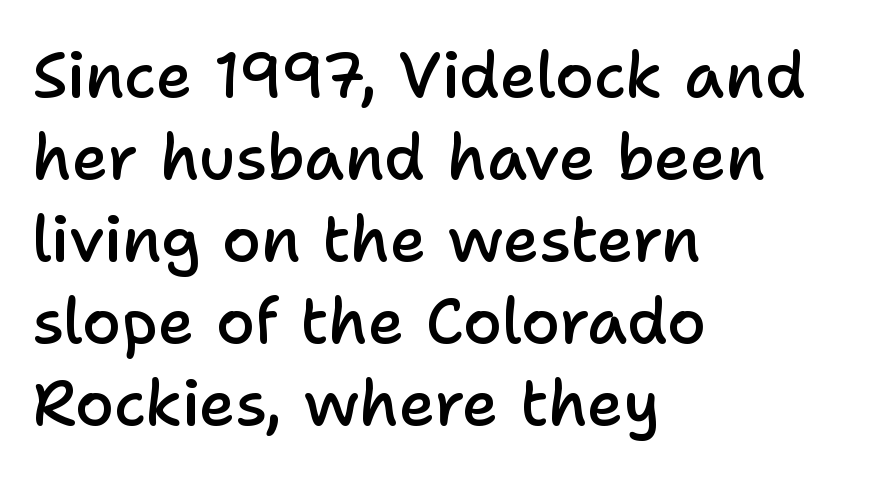
Font category for this specimen: sans-serif. In terms of letterspacing, this is plain default setting. Strokes here are thickened, but only to semibold level. Characters remain perfectly vertical along every line. Leading matches the norm, producing a regular column.
